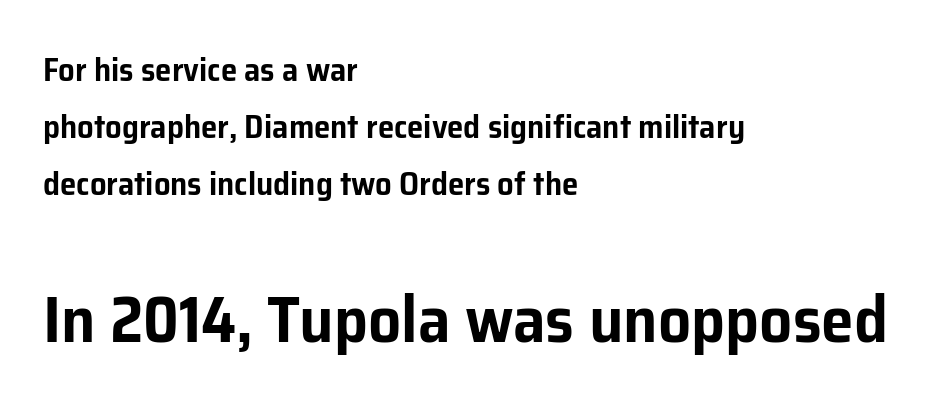
Q: Is the text italic (slanted)? A: No, it is upright.
Q: Is the typeface a serif or a sans-serif typeface? A: Sans-serif.
Q: Is the text underlined? A: No.
Q: How is the paragraph aligned? A: Left-aligned.
Q: Is the spacing between letters normal or unusually wide? A: Normal.
Q: Which block of text is set in a larger size, the first (top) or the second (bottom)? A: The second (bottom) one.
Q: Width (condensed, normal, or wide)? A: Normal.
Q: Stroke contrast? A: Low.
Q: x-height? A: Medium.
Q: Monospaced? A: No.
